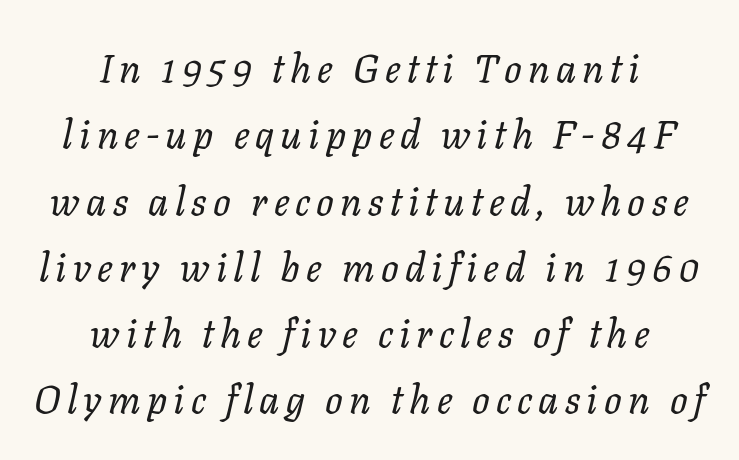
Yep, that's italic — everything's leaning. Regarding leading, the lines here are spaced in the standard way. This rendering uses center alignment, leaving both contours irregular but symmetric. The passage shown is not underscored anywhere. Note the varied advance widths — an 'i' is clearly narrower than an 'm'. No chunkiness to these letters — they're not bold.
